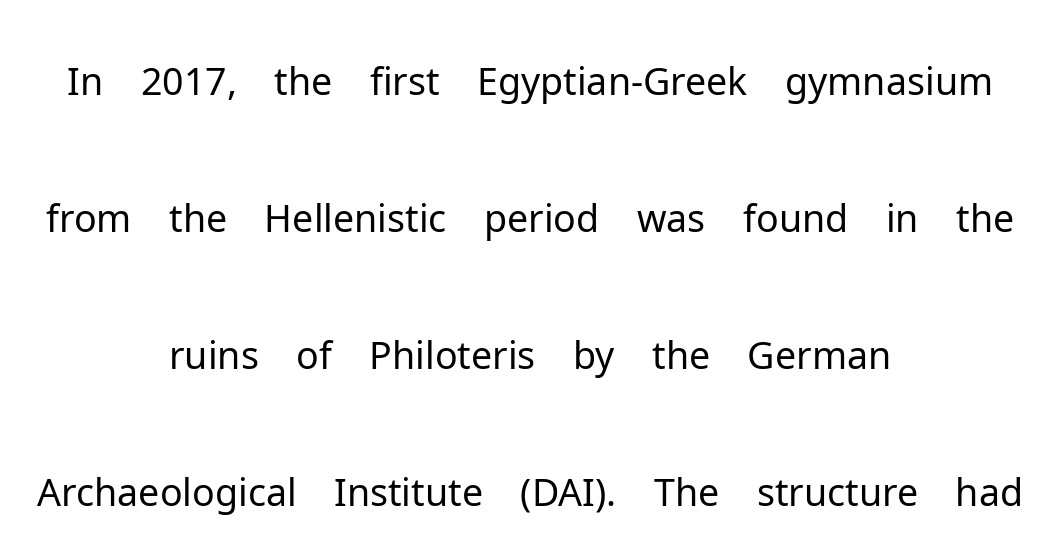
Q: Is the text bold? A: No.
Q: Is the text italic (slanted)? A: No, it is upright.
Q: Is the typeface a serif or a sans-serif typeface? A: Sans-serif.
Q: Is the text underlined? A: No.
Q: How is the paragraph aligned? A: Centered.
Q: Is the spacing between letters normal or unusually wide? A: Normal.
Q: Width (condensed, normal, or wide)? A: Normal.
Q: Stroke contrast? A: Low.
Q: x-height? A: Medium.
Q: Monospaced? A: No.
